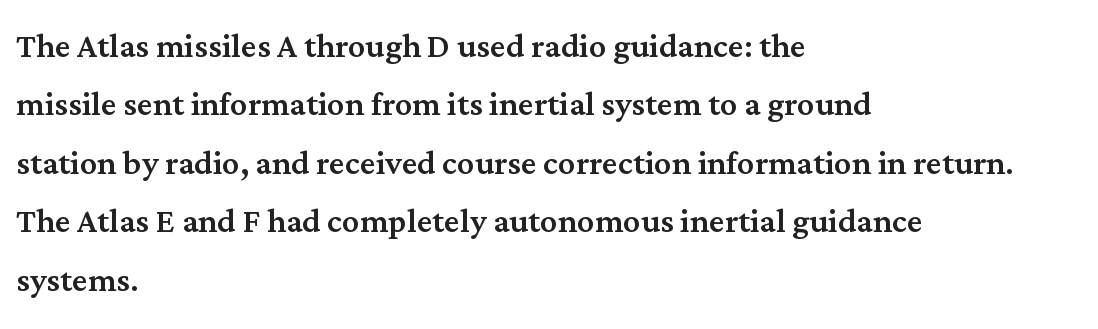
In CSS terms this would be text-align: left. Type without underlining. Nope, not italic — everything's standing straight. Stroke terminals: seriffed. Here the designer chose a conventional face with non-uniform glyph widths.
